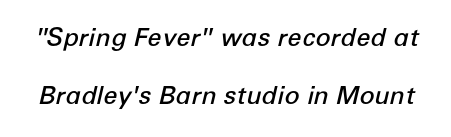
The image shows 25 px text type, italic (leaning right); set loose line spacing (2.34x), normal letter spacing, not underlined.
